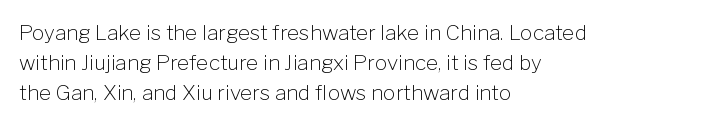
Q: Is the text bold? A: No.
Q: Is the text italic (slanted)? A: No, it is upright.
Q: Is the text underlined? A: No.
Q: How is the paragraph aligned? A: Left-aligned.
Q: Is the spacing between letters normal or unusually wide? A: Normal.
Q: Is the spacing between lines tight, normal or loose? A: Normal.
